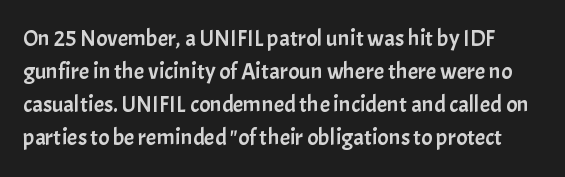
Q: Is the text italic (slanted)? A: No, it is upright.
Q: Is the text underlined? A: No.
Q: Is the spacing between letters normal or unusually wide? A: Normal.
Q: Is the spacing between lines tight, normal or loose? A: Normal.
